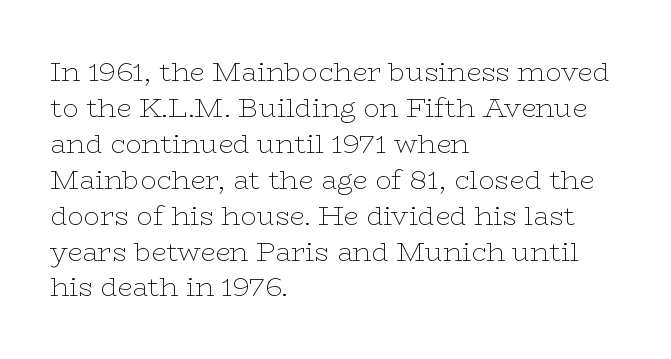
A clean baseline with only descenders dipping below it. The letters stand upright; this is a roman face. The letterforms sit shoulder to shoulder at normal distance. The compositor pushed each line to the left boundary.
